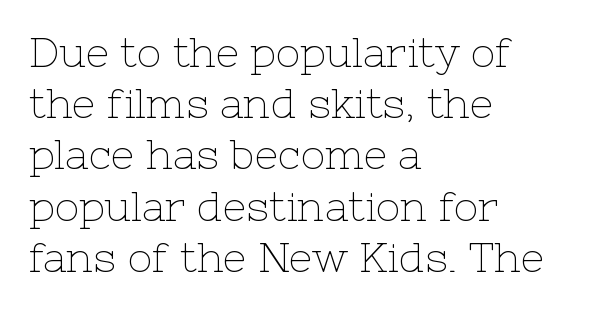
Q: Is the text bold? A: No.
Q: Is the text italic (slanted)? A: No, it is upright.
Q: Is the typeface a serif or a sans-serif typeface? A: Serif.
Q: Is the text underlined? A: No.
Q: How is the paragraph aligned? A: Left-aligned.
Q: Is the spacing between letters normal or unusually wide? A: Normal.
Q: Is the spacing between lines tight, normal or loose? A: Normal.
Q: Width (condensed, normal, or wide)? A: Normal.
Q: Stroke contrast? A: Low.
Q: x-height? A: Medium.
Q: Monospaced? A: No.
